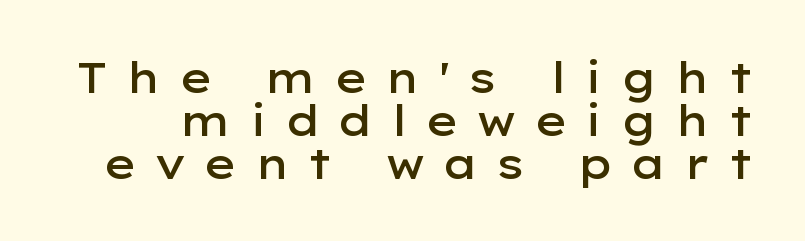
{"serif": "no", "italic": "no", "bold": "semi", "weight": "semibold", "width": "wide", "stroke_contrast": "low", "x_height": "medium", "monospaced": "no", "underline": "no", "line_spacing": "tight", "line_spacing_ratio": 1.02, "letter_spacing": "wide", "letter_spacing_em": 0.4, "glyph_px": 42}
